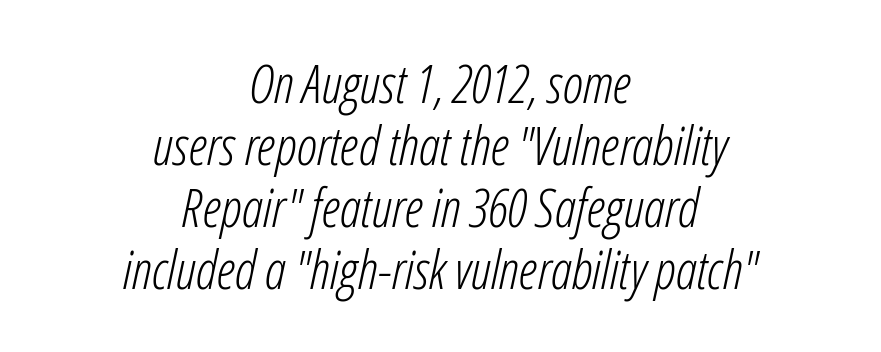
{"italic": "yes", "lean": "right", "slant_degrees": 12, "bold": "no", "weight": "light", "width": "condensed", "stroke_contrast": "low", "x_height": "medium", "monospaced": "no", "underline": "no", "align": "center", "line_spacing_ratio": 1.17, "letter_spacing": "normal", "letter_spacing_em": 0.0, "glyph_px": 53}
